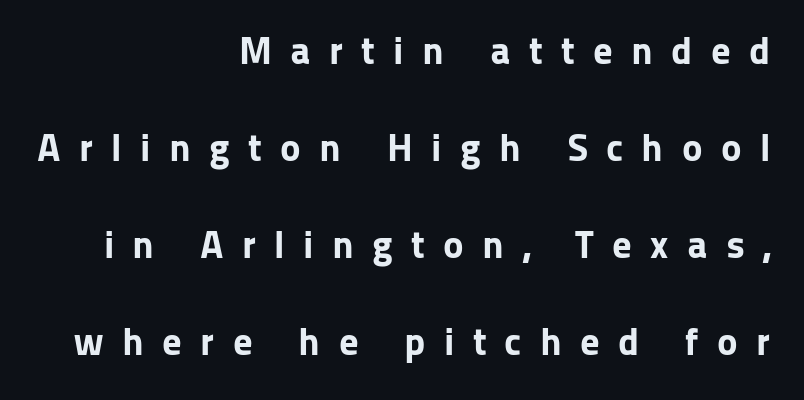
{"serif": "no", "italic": "no", "bold": "yes", "weight": "bold", "width": "normal", "stroke_contrast": "low", "x_height": "medium", "monospaced": "no", "underline": "no", "align": "right", "line_spacing": "loose", "line_spacing_ratio": 2.49, "letter_spacing": "wide", "letter_spacing_em": 0.47, "glyph_px": 39}
